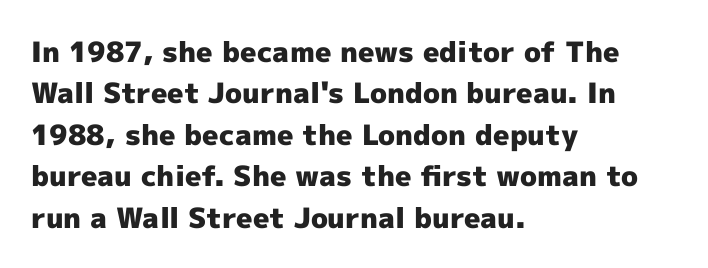
{"serif": "no", "italic": "no", "bold": "yes", "weight": "heavy", "width": "normal", "x_height": "medium", "monospaced": "no", "underline": "no", "align": "left", "line_spacing": "normal", "line_spacing_ratio": 1.48, "letter_spacing": "normal", "letter_spacing_em": 0.0, "glyph_px": 28}
